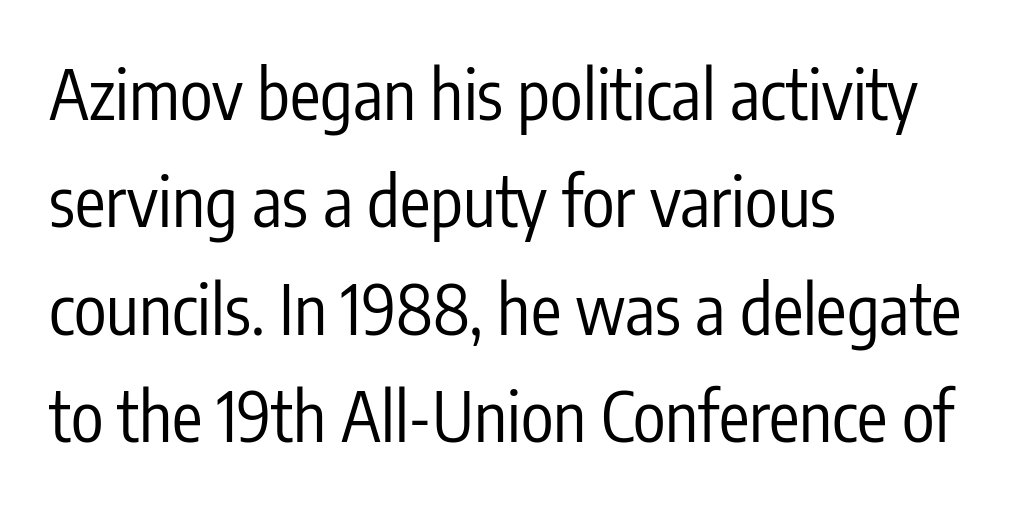
The image shows 68 px regular-weight, condensed sans-serif type, upright; set left-aligned, normal line spacing (1.58x), normal letter spacing, not underlined; low stroke contrast and a medium x-height.
